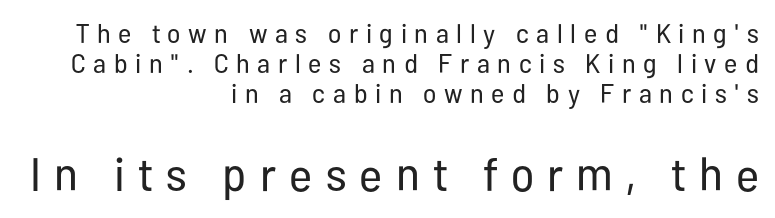
The image shows 47 px regular-weight, condensed sans-serif type, upright; set right-aligned, tight line spacing (1.12x), unusually wide letter spacing (+0.28 em), not underlined; the second (bottom) block is 1.74x larger; low stroke contrast and a medium x-height.
